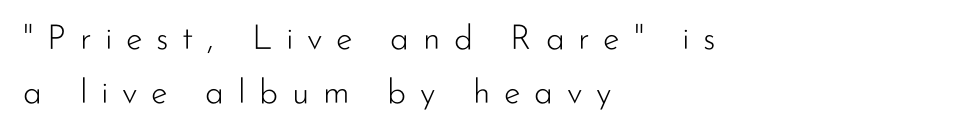
Q: Is the text bold? A: No.
Q: Is the text italic (slanted)? A: No, it is upright.
Q: Is the typeface a serif or a sans-serif typeface? A: Sans-serif.
Q: Is the text underlined? A: No.
Q: How is the paragraph aligned? A: Left-aligned.
Q: Is the spacing between letters normal or unusually wide? A: Unusually wide.
Q: Is the spacing between lines tight, normal or loose? A: Normal.
Q: Width (condensed, normal, or wide)? A: Normal.
Q: Stroke contrast? A: Low.
Q: x-height? A: Small.
Q: Monospaced? A: No.
